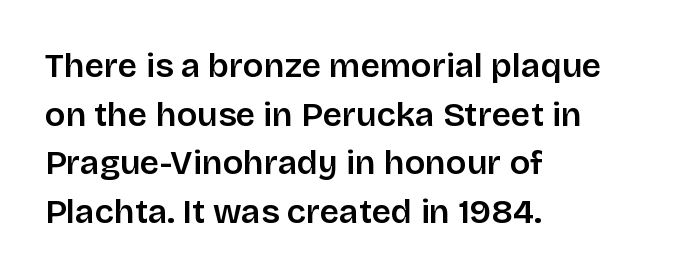
{"serif": "no", "italic": "no", "width": "normal", "stroke_contrast": "low", "x_height": "large", "monospaced": "no", "underline": "no", "align": "left", "line_spacing": "normal", "line_spacing_ratio": 1.43, "letter_spacing": "normal", "letter_spacing_em": 0.0, "glyph_px": 34}
